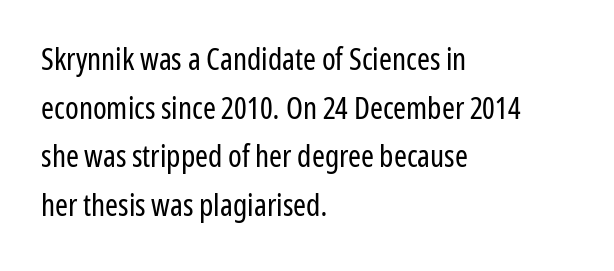
The image shows 31 px regular-weight, condensed sans-serif type, upright; set left-aligned, normal line spacing (1.57x), normal letter spacing, not underlined; low stroke contrast and a medium x-height.
